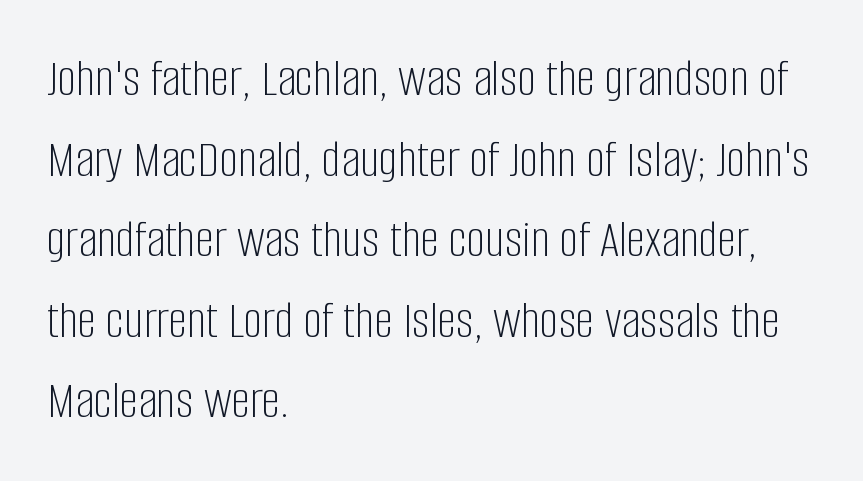
{"serif": "no", "italic": "no", "bold": "no", "weight": "light", "width": "condensed", "stroke_contrast": "low", "x_height": "large", "monospaced": "no", "underline": "no", "align": "left", "line_spacing": "normal", "line_spacing_ratio": 1.52, "letter_spacing": "normal", "letter_spacing_em": 0.0, "glyph_px": 53}
